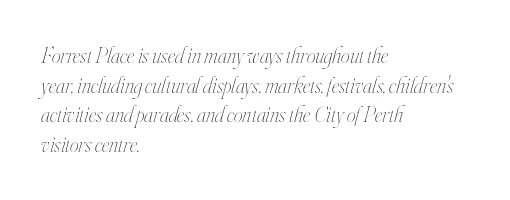
{"italic": "yes", "lean": "right", "slant_degrees": 16, "bold": "no", "underline": "no", "align": "left", "line_spacing": "normal", "line_spacing_ratio": 1.35, "letter_spacing": "normal", "letter_spacing_em": 0.0, "glyph_px": 22}
